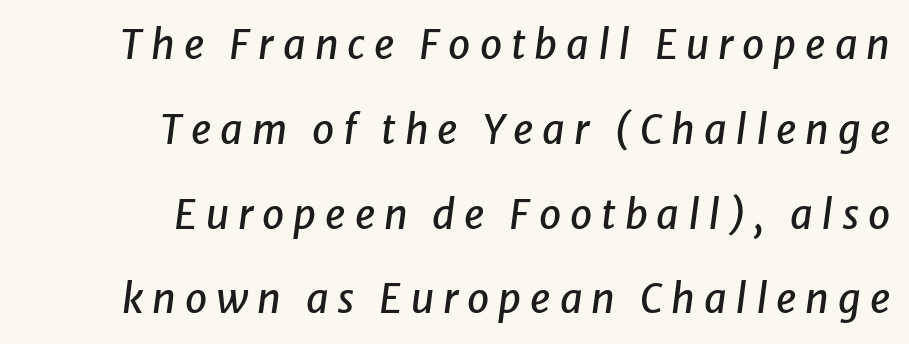
Looking at the ascenders, they clearly lean. The text block is weighted toward the right margin, trailing off unevenly leftward. Honestly, there is no underline to notice here at all. Honestly, the rows look like they've been pulled way apart. The letters are spread apart with noticeably loose tracking.
